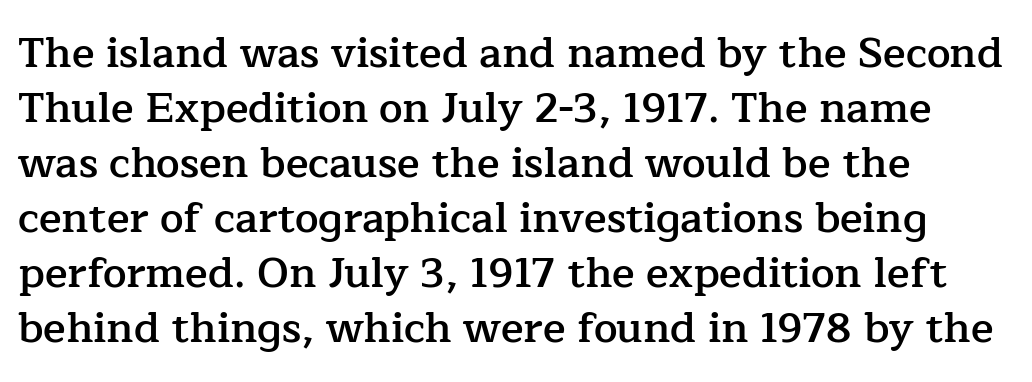
{"serif": "yes", "italic": "no", "bold": "semi", "weight": "semibold", "width": "normal", "stroke_contrast": "low", "x_height": "medium", "monospaced": "no", "underline": "no", "align": "left", "line_spacing": "normal", "line_spacing_ratio": 1.31, "letter_spacing": "normal", "letter_spacing_em": 0.0, "glyph_px": 42}
